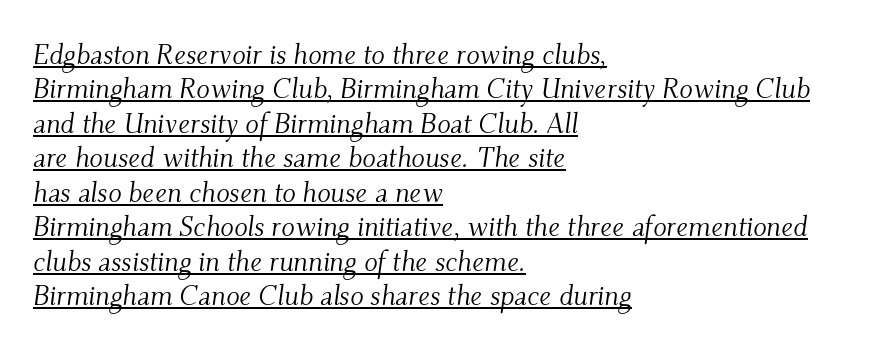
The image shows 28 px light serif type, italic (leaning right); set left-aligned, line spacing 1.23x, normal letter spacing, underlined; medium stroke contrast and a small x-height.
